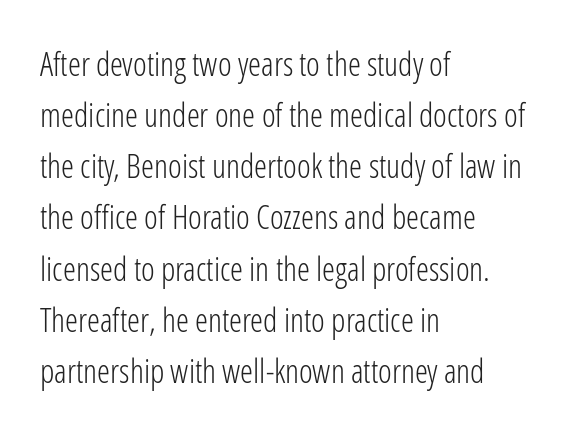
Q: Is the text bold? A: No.
Q: Is the text italic (slanted)? A: No, it is upright.
Q: Is the typeface a serif or a sans-serif typeface? A: Sans-serif.
Q: Is the text underlined? A: No.
Q: How is the paragraph aligned? A: Left-aligned.
Q: Is the spacing between letters normal or unusually wide? A: Normal.
Q: Is the spacing between lines tight, normal or loose? A: Normal.
Q: Width (condensed, normal, or wide)? A: Condensed.
Q: Stroke contrast? A: Low.
Q: x-height? A: Medium.
Q: Monospaced? A: No.
